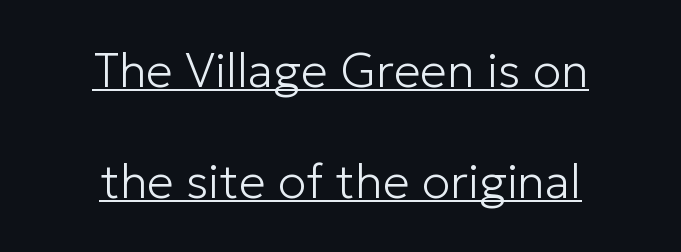
The image shows 48 px light sans-serif type, upright; set centered, loose line spacing (2.31x), normal letter spacing, underlined; low stroke contrast and a medium x-height.
